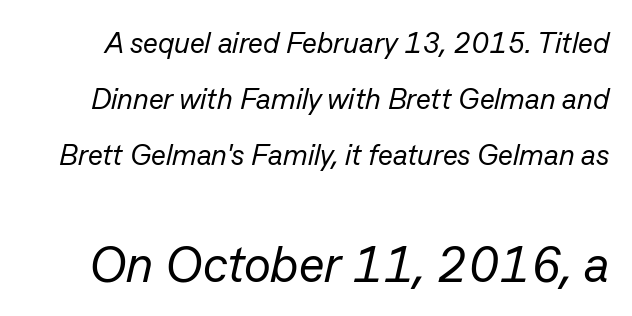
{"italic": "yes", "lean": "right", "slant_degrees": 13, "bold": "no", "weight": "regular", "width": "normal", "stroke_contrast": "low", "x_height": "medium", "monospaced": "no", "underline": "no", "line_spacing": "loose", "line_spacing_ratio": 1.93, "letter_spacing": "normal", "letter_spacing_em": 0.0, "larger_block": "second", "size_ratio": 1.72, "glyph_px": 50}
